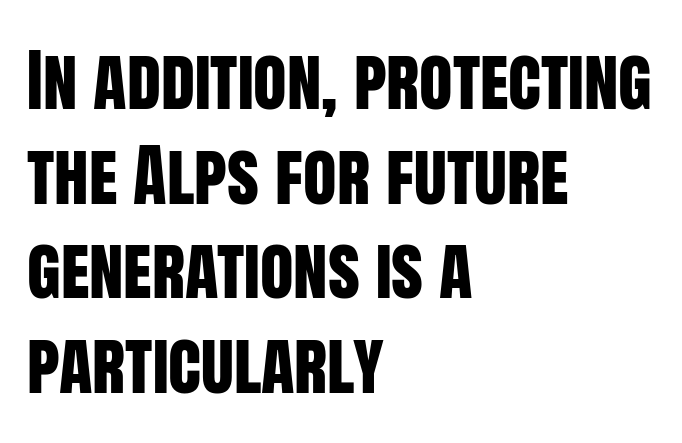
The image shows 69 px condensed sans-serif type, upright; set left-aligned, normal line spacing (1.37x), normal letter spacing, not underlined; low stroke contrast and a large x-height.
